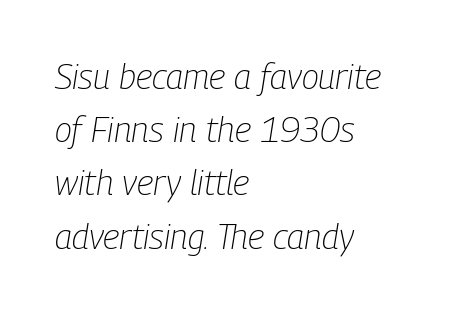
The image shows 35 px light, condensed type, italic (leaning right); set left-aligned, normal line spacing (1.52x), normal letter spacing, not underlined; low stroke contrast and a medium x-height.
